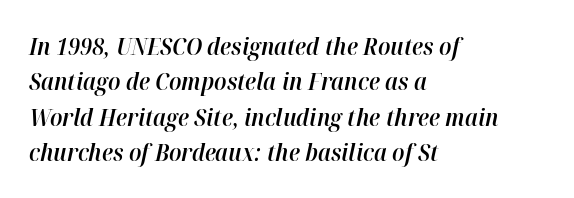
{"italic": "yes", "lean": "right", "slant_degrees": 12, "bold": "semi", "underline": "no", "align": "left", "line_spacing": "normal", "line_spacing_ratio": 1.47, "letter_spacing": "normal", "letter_spacing_em": 0.0, "glyph_px": 24}
